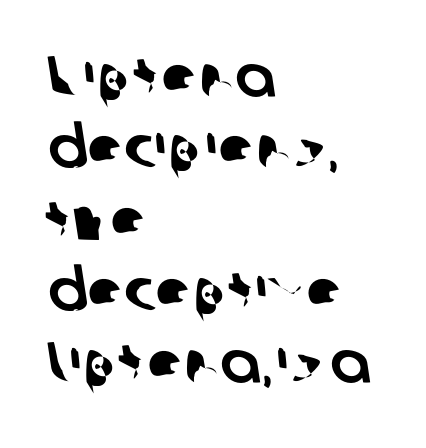
The image shows 59 px sans-serif type; set left-aligned, line spacing 1.21x, normal letter spacing, not underlined; low stroke contrast and a medium x-height.
